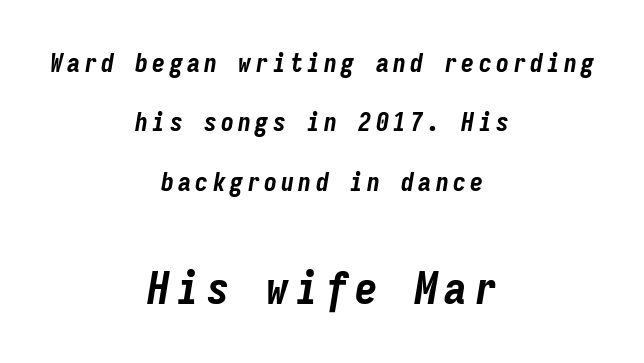
{"italic": "yes", "lean": "right", "slant_degrees": 9, "bold": "yes", "weight": "bold", "width": "condensed", "stroke_contrast": "low", "x_height": "medium", "monospaced": "yes", "underline": "no", "align": "center", "line_spacing": "loose", "line_spacing_ratio": 2.28, "larger_block": "second", "size_ratio": 1.73, "glyph_px": 45}
